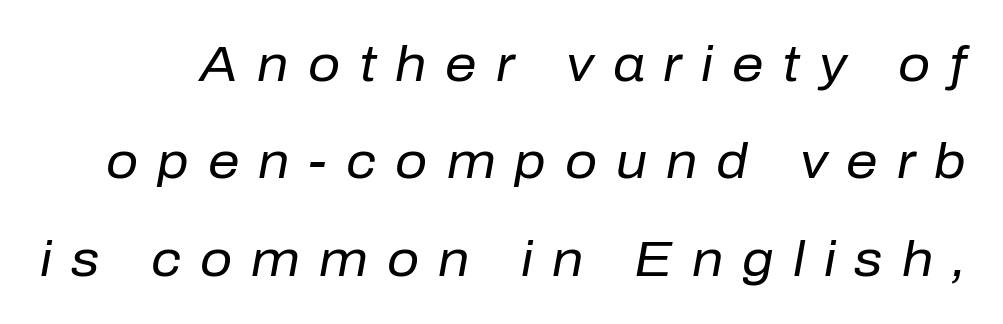
Q: Is the text bold? A: No.
Q: Is the text italic (slanted)? A: Yes, it leans right by about 10 degrees.
Q: Is the text underlined? A: No.
Q: Is the spacing between letters normal or unusually wide? A: Unusually wide.
Q: Is the spacing between lines tight, normal or loose? A: Loose.
Q: Width (condensed, normal, or wide)? A: Normal.
Q: Stroke contrast? A: Low.
Q: x-height? A: Medium.
Q: Monospaced? A: No.
